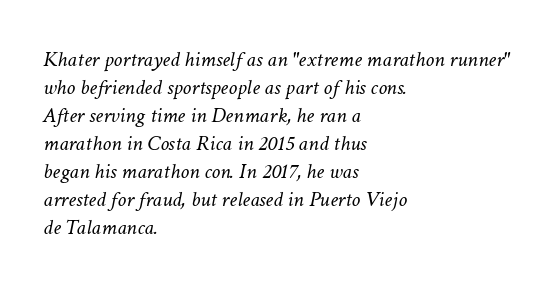
{"italic": "yes", "lean": "right", "slant_degrees": 11, "bold": "no", "underline": "no", "align": "left", "line_spacing": "normal", "line_spacing_ratio": 1.27, "letter_spacing": "normal", "letter_spacing_em": 0.0, "glyph_px": 22}
